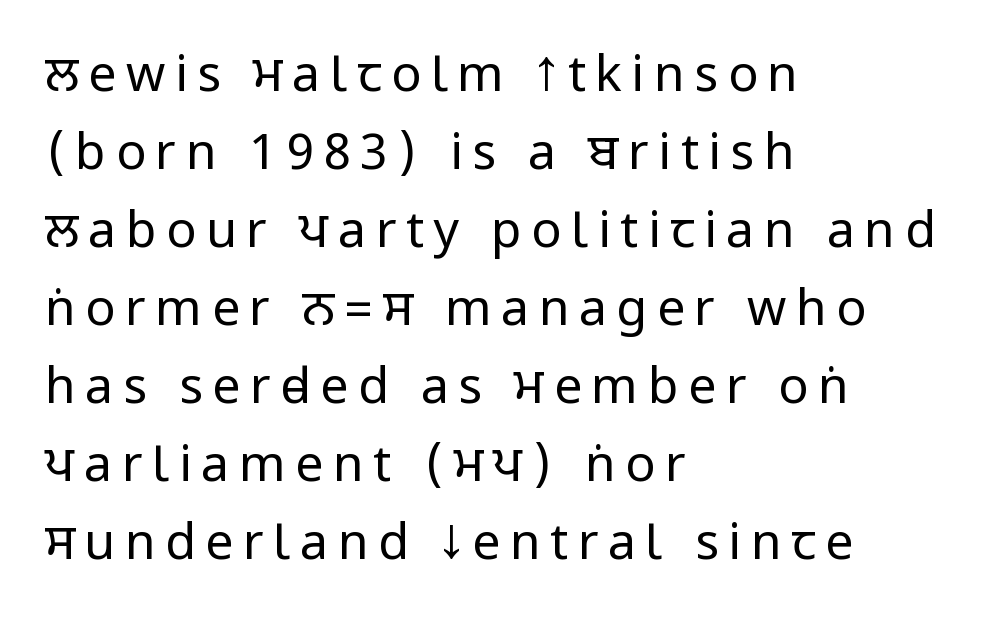
The image shows 50 px regular-weight, condensed sans-serif type, upright; set left-aligned, normal line spacing (1.56x), not underlined; low stroke contrast.
